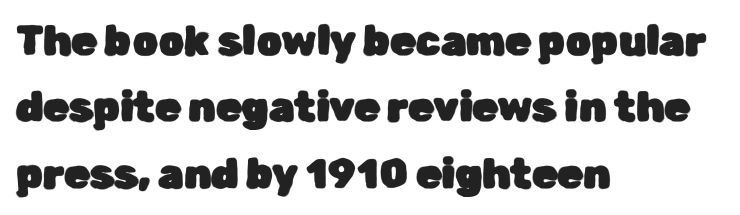
The image shows 41 px sans-serif type, upright; set left-aligned, normal line spacing (1.62x), normal letter spacing, not underlined; low stroke contrast and a medium x-height.
